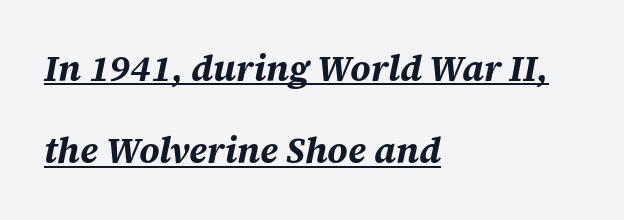
{"italic": "yes", "lean": "right", "slant_degrees": 12, "bold": "yes", "weight": "bold", "width": "normal", "stroke_contrast": "medium", "x_height": "large", "monospaced": "no", "underline": "yes", "align": "left", "line_spacing": "loose", "line_spacing_ratio": 2.28, "letter_spacing": "normal", "letter_spacing_em": 0.0, "glyph_px": 36}
